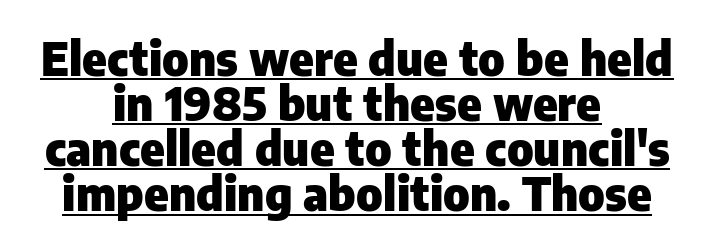
Q: Is the text bold? A: Yes.
Q: Is the text italic (slanted)? A: No, it is upright.
Q: Is the typeface a serif or a sans-serif typeface? A: Sans-serif.
Q: Is the text underlined? A: Yes.
Q: How is the paragraph aligned? A: Centered.
Q: Is the spacing between letters normal or unusually wide? A: Normal.
Q: Is the spacing between lines tight, normal or loose? A: Tight.
Q: Width (condensed, normal, or wide)? A: Normal.
Q: Stroke contrast? A: Low.
Q: x-height? A: Medium.
Q: Monospaced? A: No.
